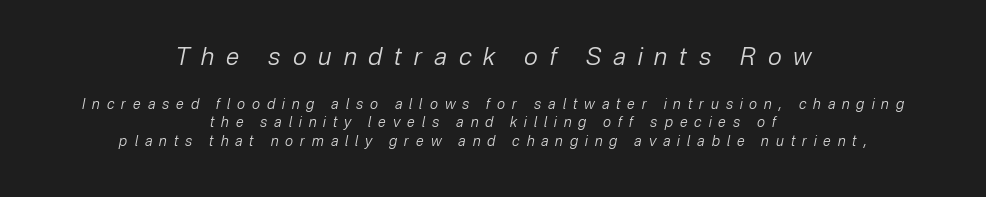
Q: Is the text bold? A: No.
Q: Is the text italic (slanted)? A: Yes, it leans right by about 12 degrees.
Q: Is the text underlined? A: No.
Q: How is the paragraph aligned? A: Centered.
Q: Is the spacing between letters normal or unusually wide? A: Unusually wide.
Q: Is the spacing between lines tight, normal or loose? A: Normal.
Q: Which block of text is set in a larger size, the first (top) or the second (bottom)? A: The first (top) one.
